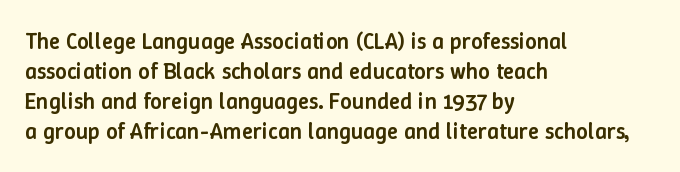
Q: Is the text bold? A: Semi-bold.
Q: Is the text italic (slanted)? A: No, it is upright.
Q: Is the text underlined? A: No.
Q: How is the paragraph aligned? A: Left-aligned.
Q: Is the spacing between letters normal or unusually wide? A: Normal.
Q: Is the spacing between lines tight, normal or loose? A: Normal.
